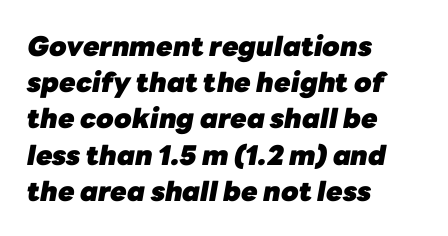
{"italic": "yes", "lean": "right", "slant_degrees": 10, "bold": "yes", "underline": "no", "align": "left", "line_spacing": "normal", "line_spacing_ratio": 1.34, "letter_spacing": "normal", "letter_spacing_em": 0.0, "glyph_px": 27}
